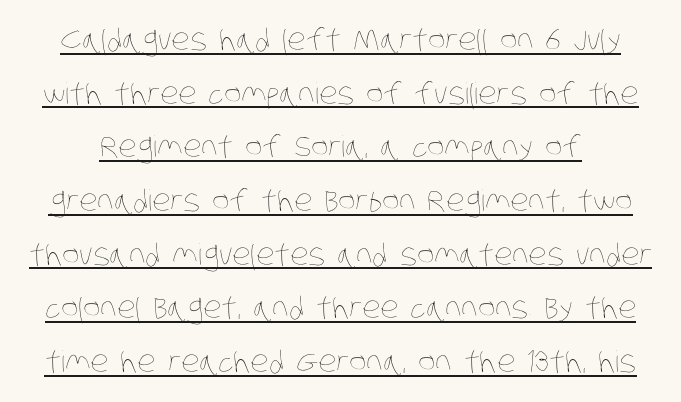
Q: Is the text bold? A: No.
Q: Is the text underlined? A: Yes.
Q: Is the spacing between letters normal or unusually wide? A: Normal.
Q: Width (condensed, normal, or wide)? A: Condensed.
Q: Stroke contrast? A: Low.
Q: x-height? A: Large.
Q: Monospaced? A: No.
